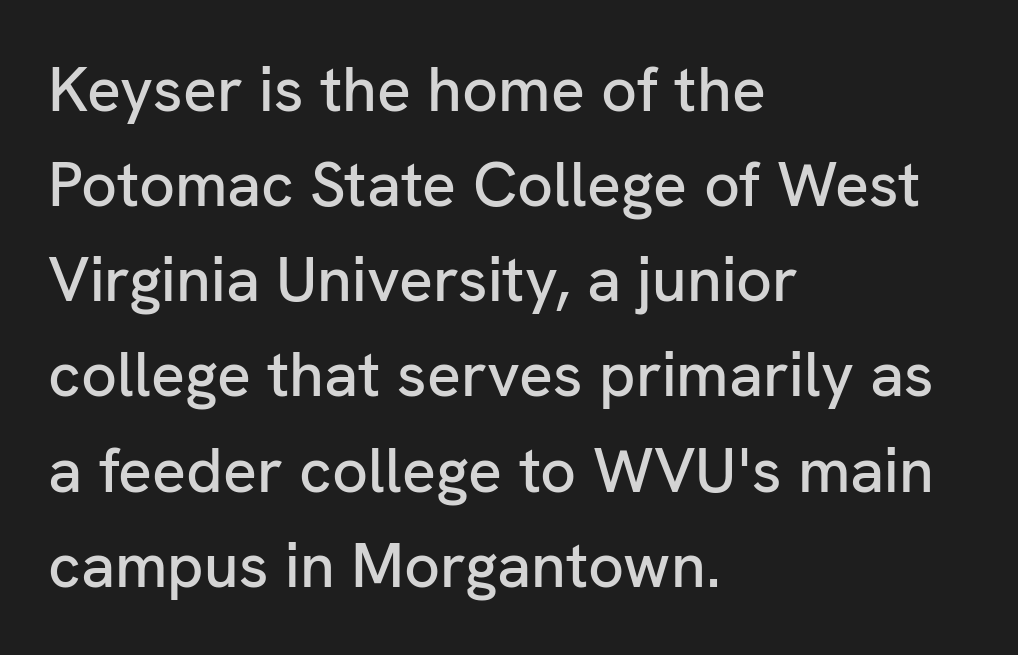
The image shows 63 px sans-serif type, upright; set left-aligned, normal line spacing (1.51x), normal letter spacing, not underlined; low stroke contrast and a medium x-height.
